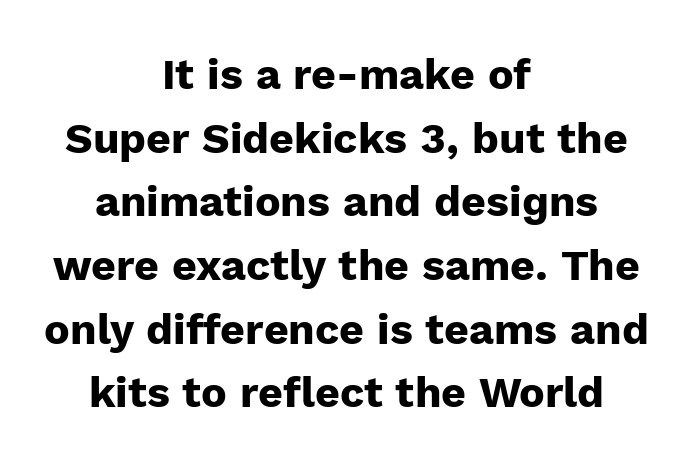
Inter-character spacing is left at the font's built-in metrics. Is this a sans? Yes — the strokes have no serifs. The letters advance in unequal steps, a hallmark of proportional type. In terms of posture, this sample is upright. The vertical gap from one line to the next is medium.
